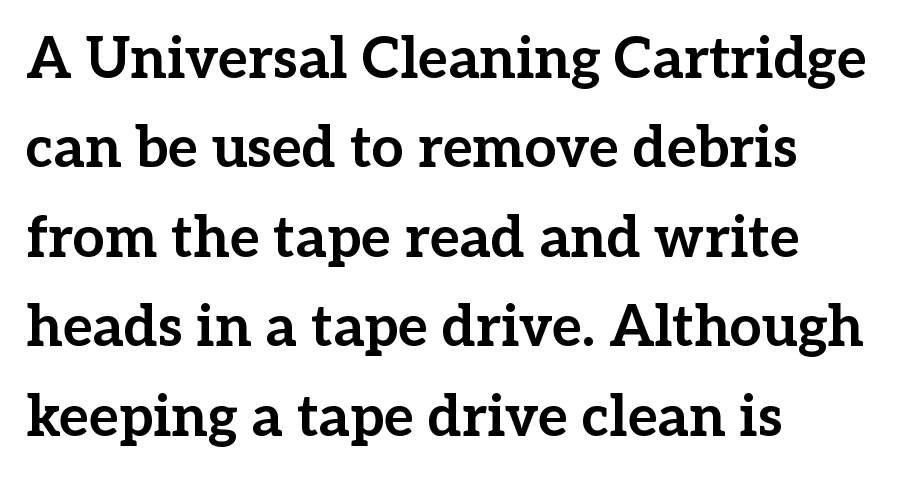
{"serif": "yes", "italic": "no", "bold": "yes", "weight": "bold", "width": "normal", "stroke_contrast": "low", "x_height": "medium", "monospaced": "no", "underline": "no", "align": "left", "line_spacing": "normal", "line_spacing_ratio": 1.57, "letter_spacing": "normal", "letter_spacing_em": 0.0, "glyph_px": 57}
